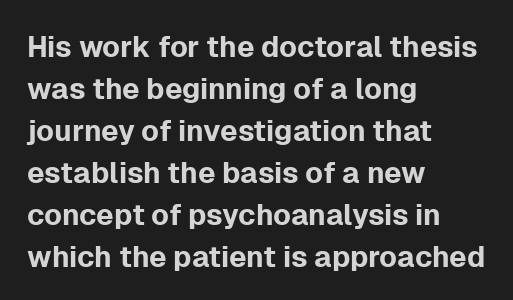
{"serif": "no", "italic": "no", "width": "normal", "stroke_contrast": "low", "x_height": "medium", "monospaced": "no", "underline": "no", "align": "left", "line_spacing": "normal", "line_spacing_ratio": 1.45, "letter_spacing": "normal", "letter_spacing_em": 0.0, "glyph_px": 29}
